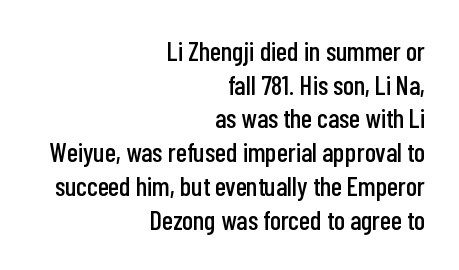
The image shows 27 px text type, upright; set right-aligned, normal line spacing (1.25x), normal letter spacing, not underlined.
